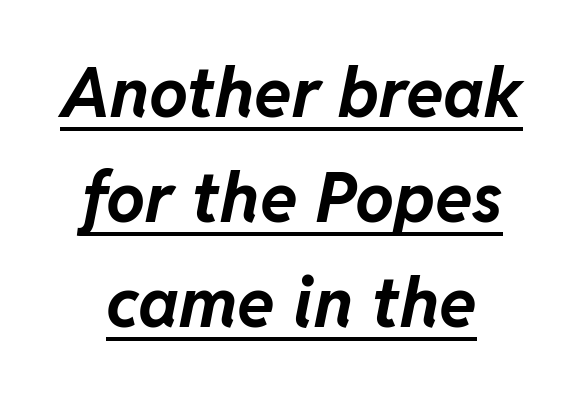
Q: Is the text bold? A: Yes.
Q: Is the text italic (slanted)? A: Yes, it leans right by about 11 degrees.
Q: Is the text underlined? A: Yes.
Q: Is the spacing between letters normal or unusually wide? A: Normal.
Q: Is the spacing between lines tight, normal or loose? A: Normal.
Q: Width (condensed, normal, or wide)? A: Normal.
Q: Stroke contrast? A: Low.
Q: x-height? A: Medium.
Q: Monospaced? A: No.
